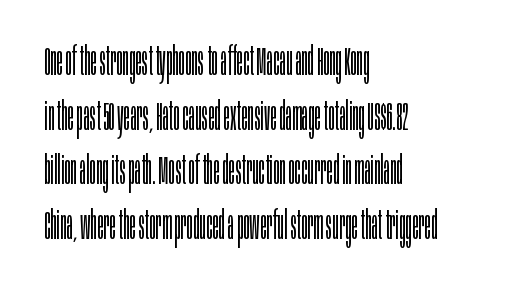
Is this a fixed-width face? No — the glyphs have proportional, varying widths. What stands out about the letter spacing? Nothing — it is the standard amount. The compositor pushed each line to the left boundary. How would I describe the line gaps? Plain and ordinary.
